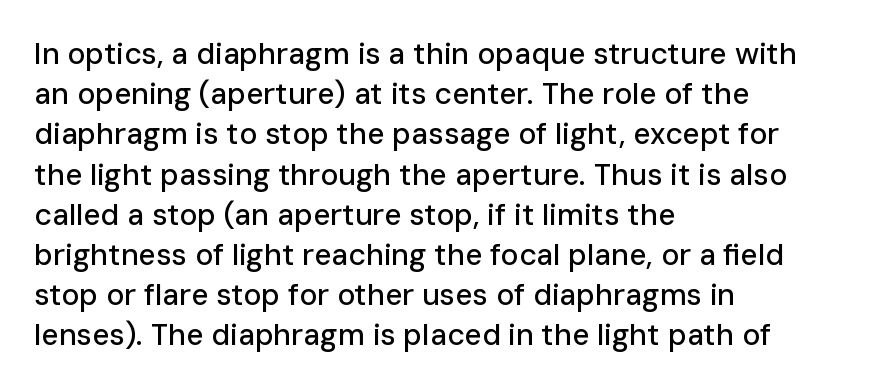
A typesetter would mark this as roman, not italic. The ragged edge is on the right, which tells us the setting is flush left. The lines sit at an ordinary, default distance from one another. The face used here is a sans, in the tradition of grotesques and geometrics.
